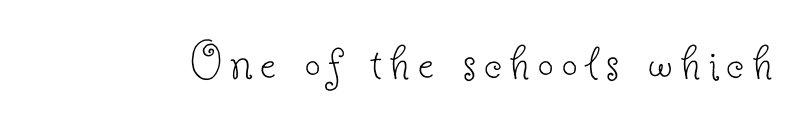
{"serif": "yes", "italic": "no", "bold": "no", "weight": "thin", "width": "normal", "stroke_contrast": "low", "x_height": "small", "monospaced": "no", "underline": "no", "glyph_px": 56}
